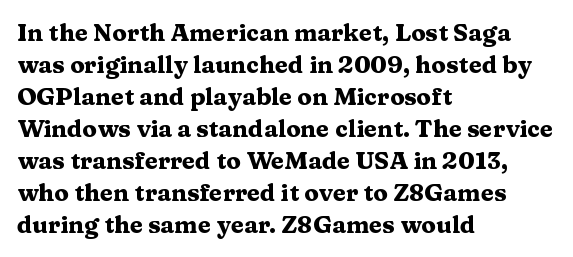
{"italic": "no", "bold": "yes", "underline": "no", "align": "left", "line_spacing": "normal", "line_spacing_ratio": 1.33, "letter_spacing": "normal", "letter_spacing_em": 0.0, "glyph_px": 24}
